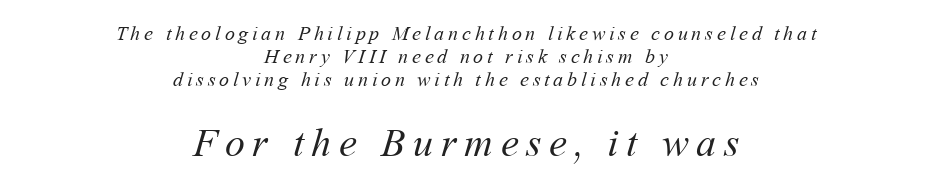
Q: Is the text bold? A: No.
Q: Is the text underlined? A: No.
Q: How is the paragraph aligned? A: Centered.
Q: Is the spacing between lines tight, normal or loose? A: Tight.
Q: Which block of text is set in a larger size, the first (top) or the second (bottom)? A: The second (bottom) one.
Q: Width (condensed, normal, or wide)? A: Normal.
Q: Stroke contrast? A: Medium.
Q: x-height? A: Medium.
Q: Monospaced? A: No.
